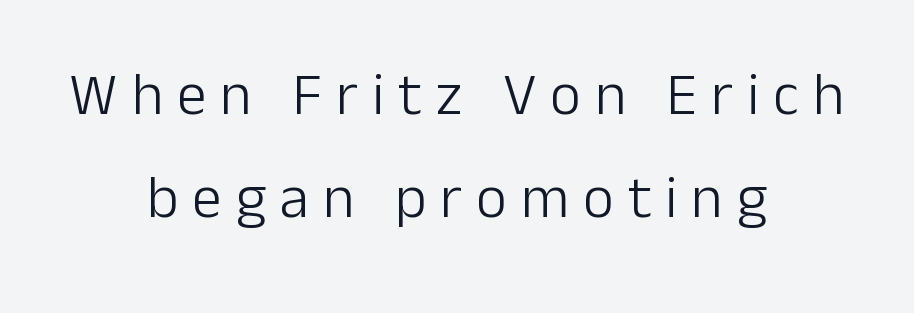
Q: Is the text bold? A: No.
Q: Is the text italic (slanted)? A: No, it is upright.
Q: Is the typeface a serif or a sans-serif typeface? A: Sans-serif.
Q: Is the text underlined? A: No.
Q: How is the paragraph aligned? A: Centered.
Q: Is the spacing between letters normal or unusually wide? A: Unusually wide.
Q: Width (condensed, normal, or wide)? A: Normal.
Q: Stroke contrast? A: Low.
Q: x-height? A: Medium.
Q: Monospaced? A: No.
